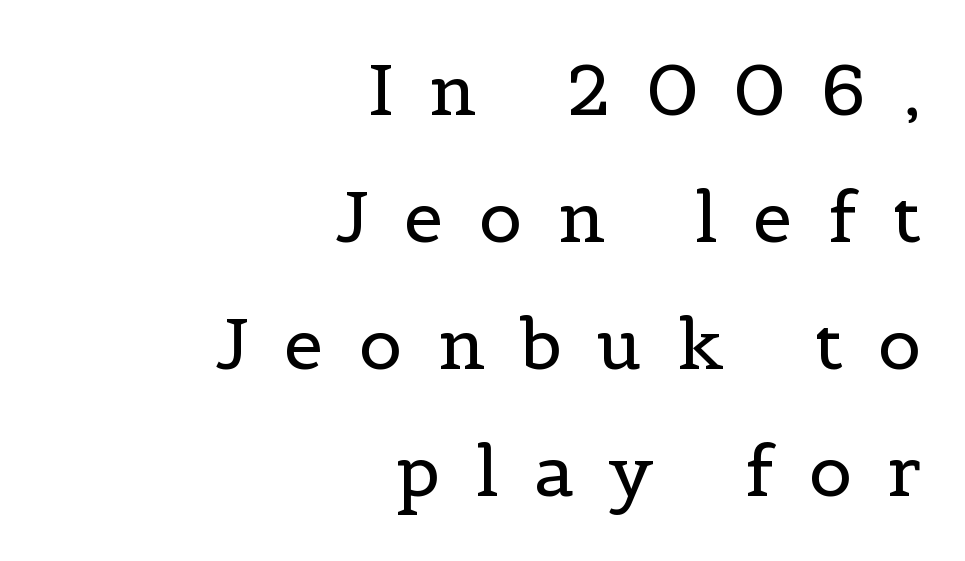
Q: Is the text bold? A: No.
Q: Is the text italic (slanted)? A: No, it is upright.
Q: Is the typeface a serif or a sans-serif typeface? A: Serif.
Q: Is the text underlined? A: No.
Q: How is the paragraph aligned? A: Right-aligned.
Q: Is the spacing between letters normal or unusually wide? A: Unusually wide.
Q: Width (condensed, normal, or wide)? A: Normal.
Q: x-height? A: Medium.
Q: Monospaced? A: No.
